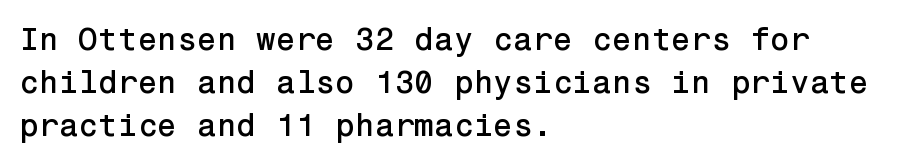
The image shows 32 px sans-serif type, upright; set left-aligned, normal line spacing (1.34x), normal letter spacing, not underlined; low stroke contrast and a medium x-height.
